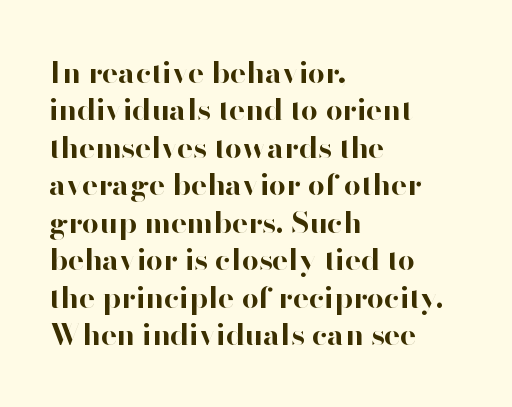
The image shows 30 px bold sans-serif type, upright; set left-aligned, normal line spacing (1.25x), normal letter spacing, not underlined; high stroke contrast and a small x-height.
